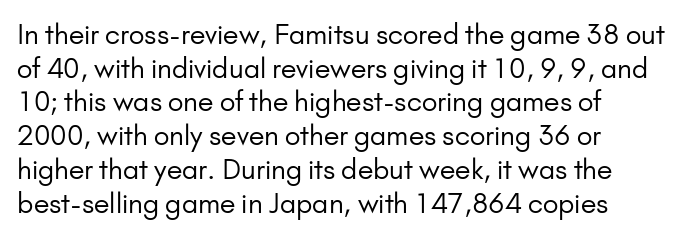
Whoever set this chose a conventional vertical rhythm. Each stroke keeps to a modest, everyday thickness or less. Is there any slant? The stems are plumb. Any mark beneath the type? The region is blank. Horizontal alignment here is leftward, the default for most running prose.
